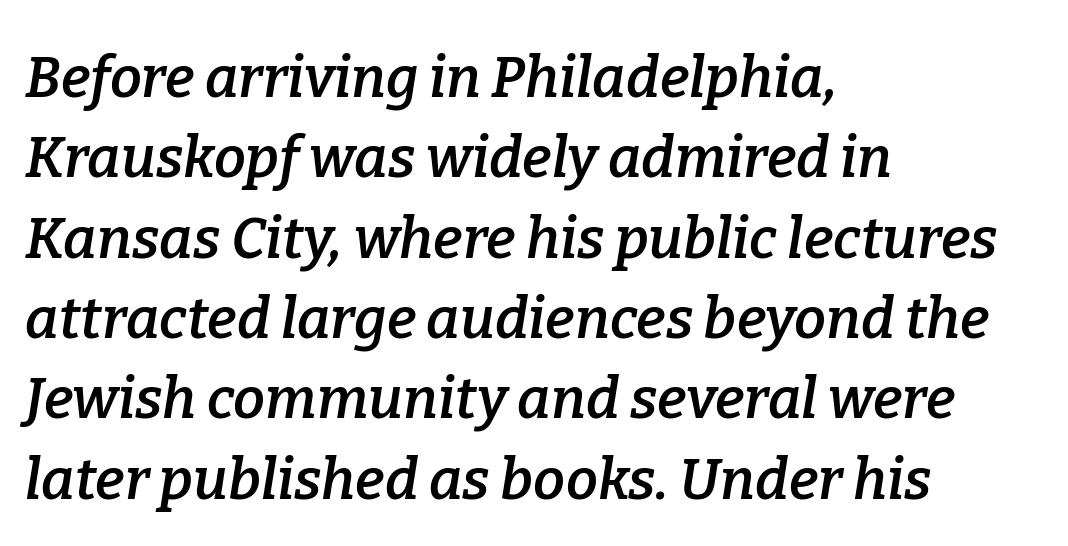
The image shows 57 px semibold serif type, italic (leaning right); set left-aligned, normal line spacing (1.41x), normal letter spacing, not underlined; low stroke contrast and a medium x-height.
